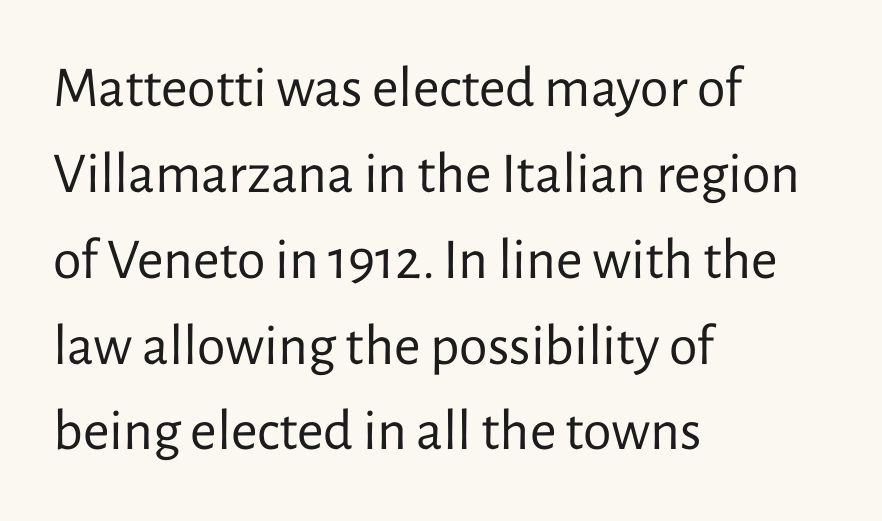
{"serif": "no", "italic": "no", "bold": "no", "weight": "regular", "width": "normal", "stroke_contrast": "low", "x_height": "medium", "monospaced": "no", "underline": "no", "align": "left", "line_spacing": "normal", "line_spacing_ratio": 1.48, "letter_spacing": "normal", "letter_spacing_em": 0.0, "glyph_px": 58}
